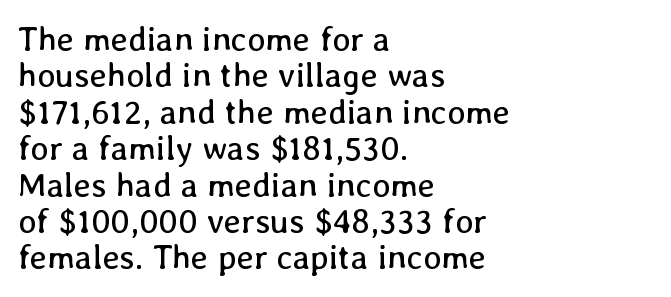
The image shows 34 px regular-weight type, upright; set left-aligned, tight line spacing (1.07x), normal letter spacing, not underlined; low stroke contrast and a medium x-height.
